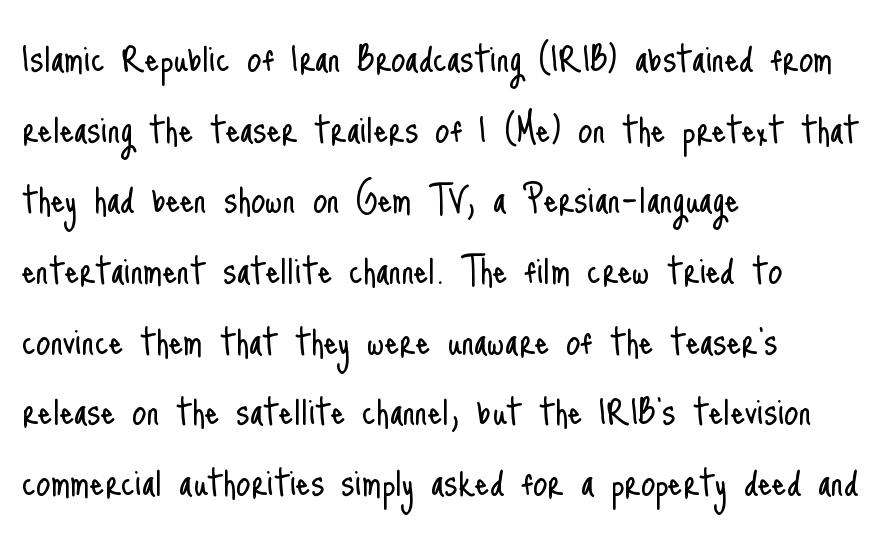
Character widths vary here, with narrow letters taking less room than wide ones. Nothing heavy about these letters — not bold at all. This is sans-serif lettering, the kind often seen on screens and signage. The ragged edge is on the right, which tells us the setting is flush left. Upright lettering throughout. The string is rendered with underlining switched off.
